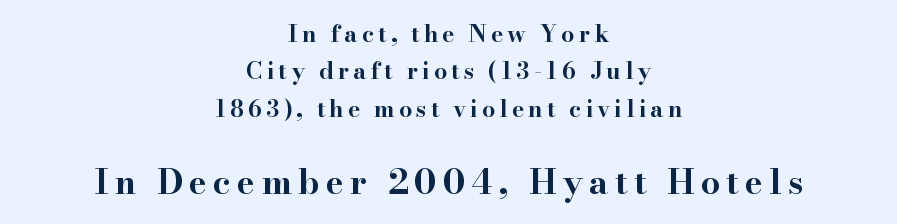
Q: Is the text bold? A: Yes.
Q: Is the text italic (slanted)? A: No, it is upright.
Q: Is the typeface a serif or a sans-serif typeface? A: Serif.
Q: Is the text underlined? A: No.
Q: How is the paragraph aligned? A: Centered.
Q: Is the spacing between lines tight, normal or loose? A: Normal.
Q: Which block of text is set in a larger size, the first (top) or the second (bottom)? A: The second (bottom) one.
Q: Width (condensed, normal, or wide)? A: Wide.
Q: Stroke contrast? A: High.
Q: x-height? A: Small.
Q: Monospaced? A: No.
